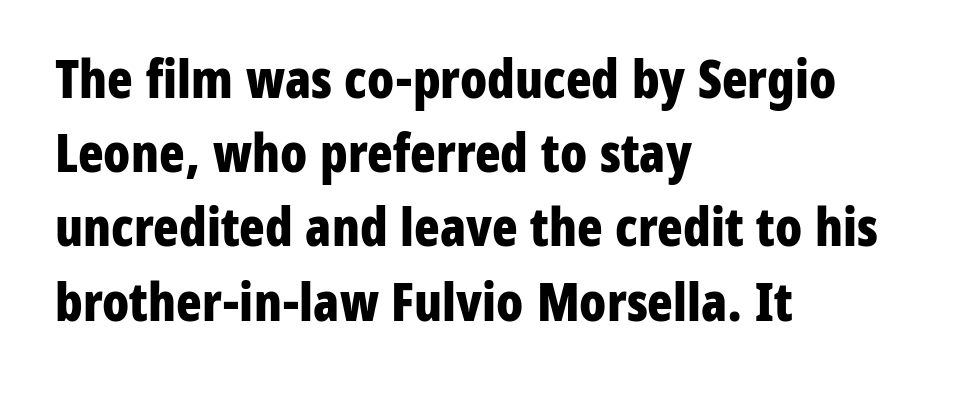
Q: Is the text bold? A: Yes.
Q: Is the text italic (slanted)? A: No, it is upright.
Q: Is the typeface a serif or a sans-serif typeface? A: Sans-serif.
Q: Is the text underlined? A: No.
Q: How is the paragraph aligned? A: Left-aligned.
Q: Is the spacing between letters normal or unusually wide? A: Normal.
Q: Is the spacing between lines tight, normal or loose? A: Normal.
Q: Width (condensed, normal, or wide)? A: Condensed.
Q: Stroke contrast? A: Low.
Q: x-height? A: Medium.
Q: Monospaced? A: No.
